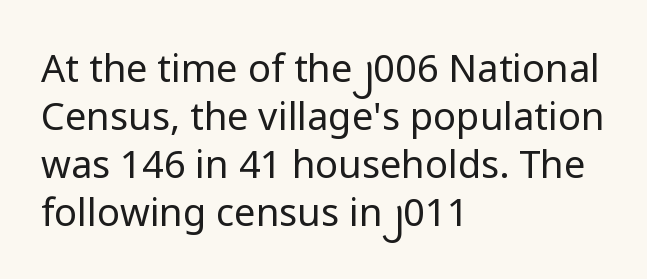
Vertical strokes here are truly vertical. Here the designer chose a conventional face with non-uniform glyph widths. A light-to-regular cut is what we see here. If you drew a ruler down the left edge, every line would touch it. The rendering keeps characters at their native spacing. Check where the strokes stop: nothing finishes them off — pure sans.
